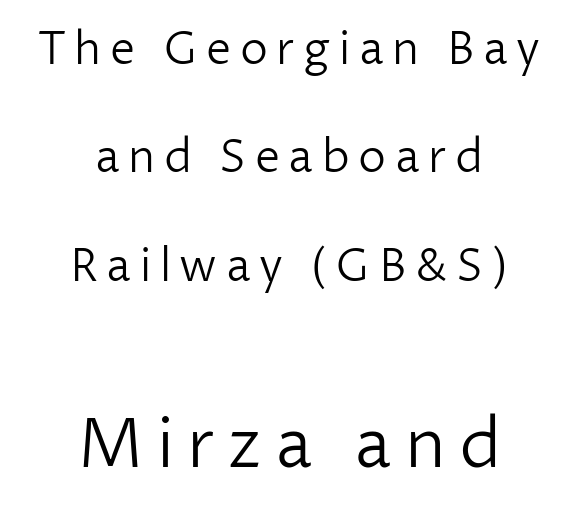
Quick note: underline off. This sample uses an upright cut, with every glyph sitting square on the baseline. Each letter keeps its own natural width here, so spacing adapts to shape. This sample trades compactness for vertical openness between lines. Stroke thickness stays within the range of a standard reading face or lighter.
